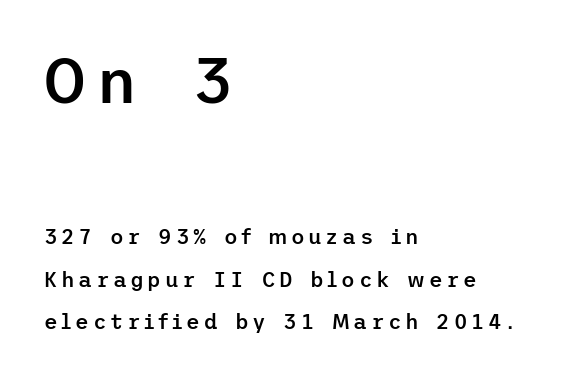
Q: Is the text bold? A: Semi-bold.
Q: Is the text italic (slanted)? A: No, it is upright.
Q: Is the typeface a serif or a sans-serif typeface? A: Sans-serif.
Q: Is the text underlined? A: No.
Q: How is the paragraph aligned? A: Left-aligned.
Q: Is the spacing between lines tight, normal or loose? A: Loose.
Q: Which block of text is set in a larger size, the first (top) or the second (bottom)? A: The first (top) one.
Q: Width (condensed, normal, or wide)? A: Normal.
Q: Stroke contrast? A: Low.
Q: x-height? A: Medium.
